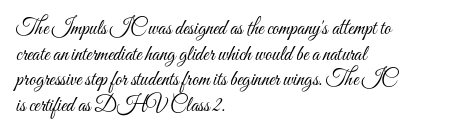
The image shows 21 px text type; set left-aligned, line spacing 1.22x, normal letter spacing, not underlined.
